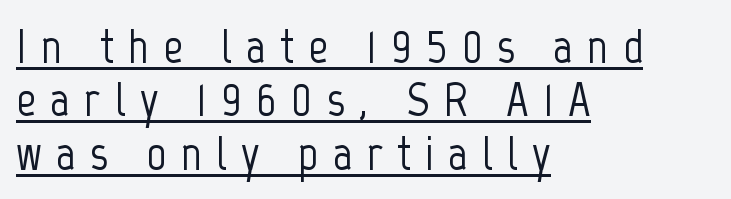
{"serif": "no", "italic": "no", "width": "condensed", "stroke_contrast": "low", "x_height": "medium", "monospaced": "no", "underline": "yes", "align": "left", "line_spacing": "tight", "line_spacing_ratio": 1.09, "letter_spacing": "wide", "letter_spacing_em": 0.29, "glyph_px": 49}
